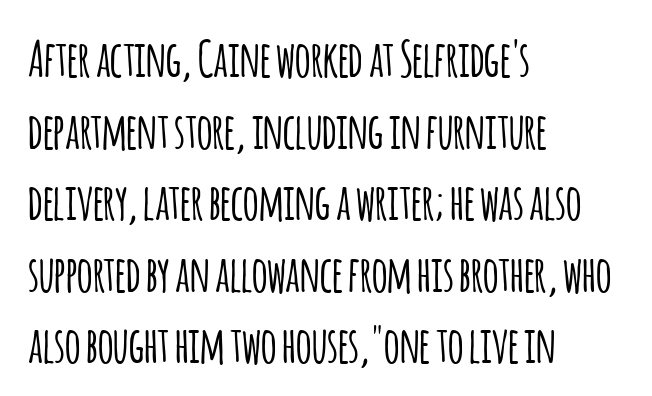
This rendering uses left alignment, leaving the right contour irregular. The gaps between neighbouring characters are ordinary and unremarkable. Classification — sans serif. Unlike italic type, these characters show no tilt at all. Has an underline been added? It has not.
